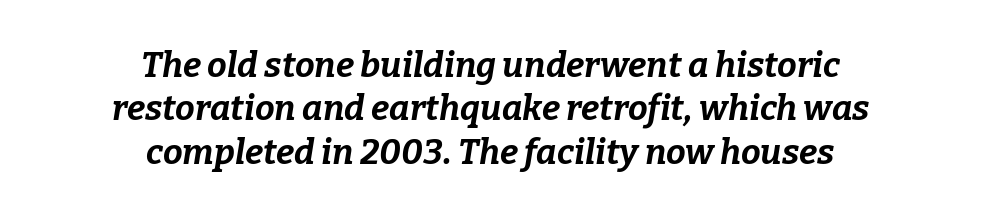
Q: Is the text bold? A: Yes.
Q: Is the text italic (slanted)? A: Yes, it leans right by about 9 degrees.
Q: Is the text underlined? A: No.
Q: How is the paragraph aligned? A: Centered.
Q: Is the spacing between letters normal or unusually wide? A: Normal.
Q: Width (condensed, normal, or wide)? A: Normal.
Q: Stroke contrast? A: Low.
Q: x-height? A: Medium.
Q: Monospaced? A: No.
